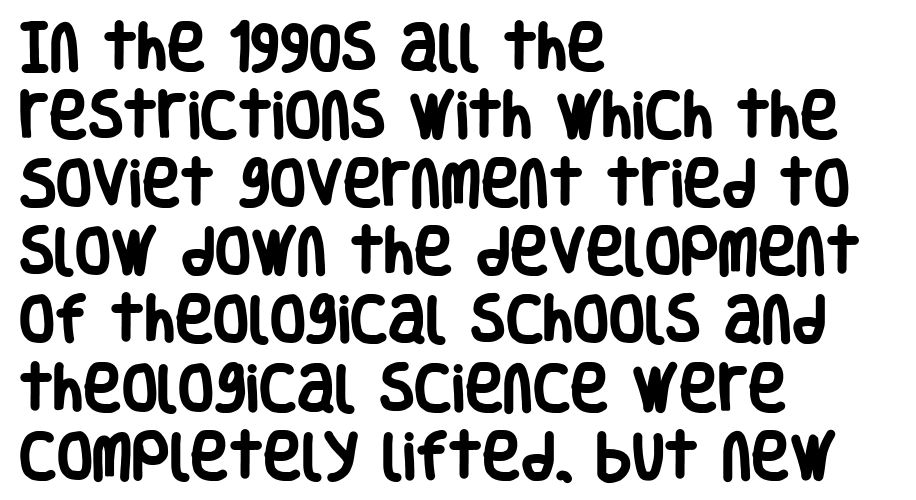
The image shows 52 px heavy, condensed sans-serif type, upright; set left-aligned, normal line spacing (1.31x), normal letter spacing, not underlined; low stroke contrast and a large x-height.
